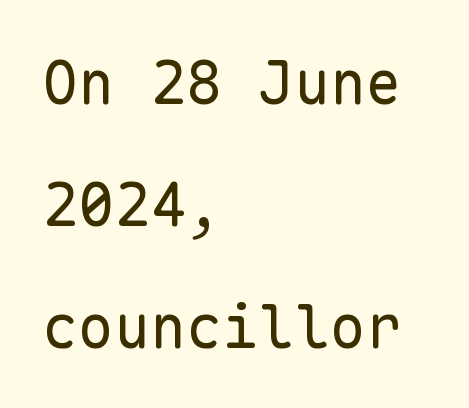
{"serif": "no", "italic": "no", "bold": "no", "weight": "regular", "width": "normal", "stroke_contrast": "low", "x_height": "medium", "monospaced": "yes", "underline": "no", "align": "left", "line_spacing": "loose", "line_spacing_ratio": 2.03, "letter_spacing": "normal", "letter_spacing_em": 0.0, "glyph_px": 60}
